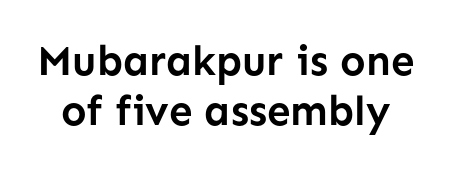
The image shows 42 px semibold sans-serif type, upright; set line spacing 1.19x, normal letter spacing, not underlined; low stroke contrast and a medium x-height.
